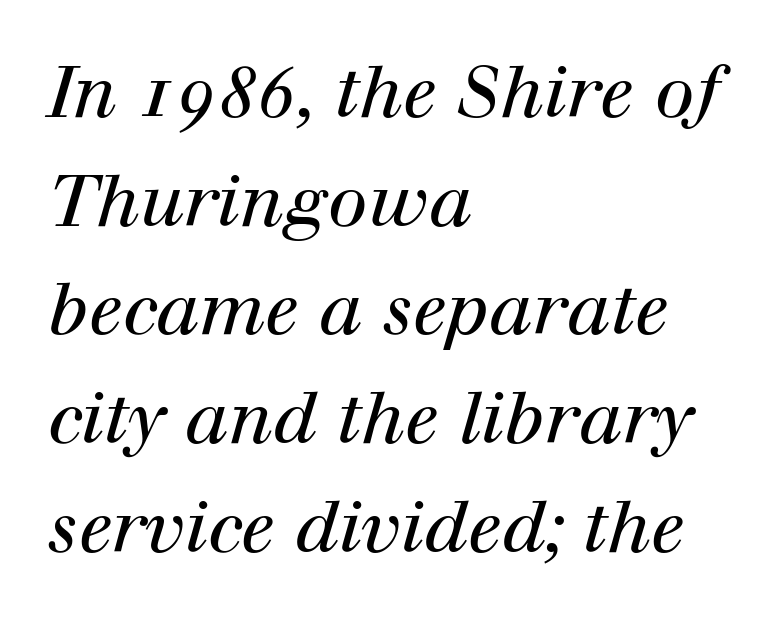
Q: Is the text bold? A: No.
Q: Is the text italic (slanted)? A: Yes, it leans right by about 12 degrees.
Q: Is the typeface a serif or a sans-serif typeface? A: Serif.
Q: Is the text underlined? A: No.
Q: How is the paragraph aligned? A: Left-aligned.
Q: Is the spacing between letters normal or unusually wide? A: Normal.
Q: Is the spacing between lines tight, normal or loose? A: Normal.
Q: Width (condensed, normal, or wide)? A: Normal.
Q: Stroke contrast? A: High.
Q: x-height? A: Medium.
Q: Monospaced? A: No.
